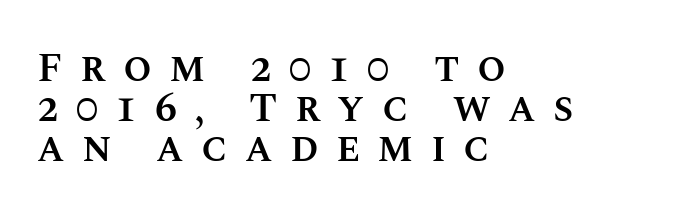
The image shows 41 px semibold type, upright; set left-aligned, tight line spacing (0.97x), unusually wide letter spacing (+0.42 em), not underlined; medium stroke contrast and a large x-height.
